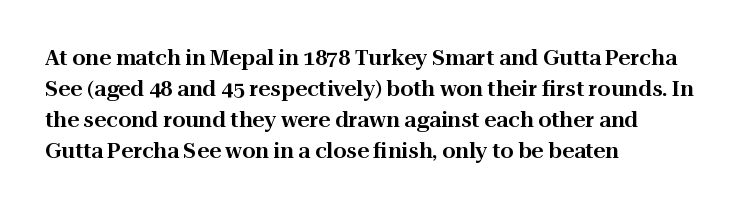
{"italic": "no", "underline": "no", "align": "left", "line_spacing": "normal", "line_spacing_ratio": 1.48, "letter_spacing": "normal", "letter_spacing_em": 0.0, "glyph_px": 21}
